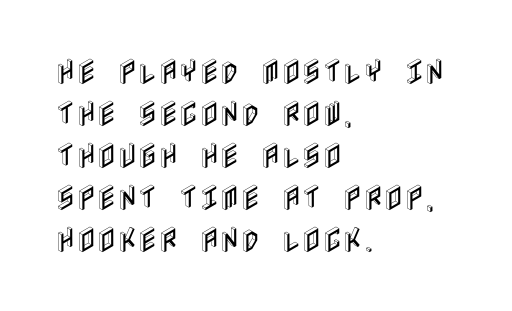
The image shows 28 px condensed type, upright; set left-aligned, normal line spacing (1.5x), normal letter spacing, not underlined; a large x-height.
